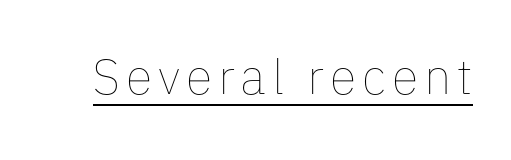
{"italic": "no", "bold": "no", "weight": "thin", "width": "normal", "stroke_contrast": "low", "x_height": "medium", "monospaced": "no", "underline": "yes", "glyph_px": 49}
